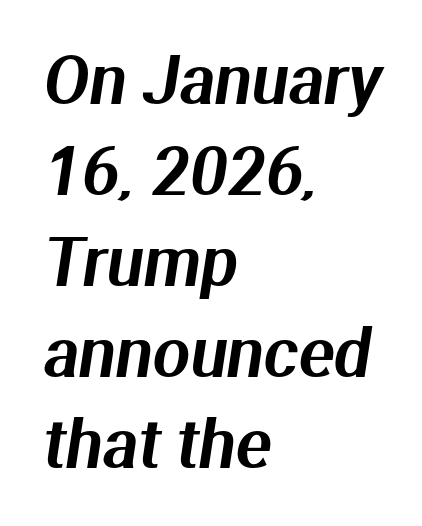
Q: Is the typeface a serif or a sans-serif typeface? A: Sans-serif.
Q: Is the text underlined? A: No.
Q: How is the paragraph aligned? A: Left-aligned.
Q: Is the spacing between letters normal or unusually wide? A: Normal.
Q: Is the spacing between lines tight, normal or loose? A: Normal.
Q: Width (condensed, normal, or wide)? A: Normal.
Q: Stroke contrast? A: Medium.
Q: x-height? A: Medium.
Q: Monospaced? A: No.
